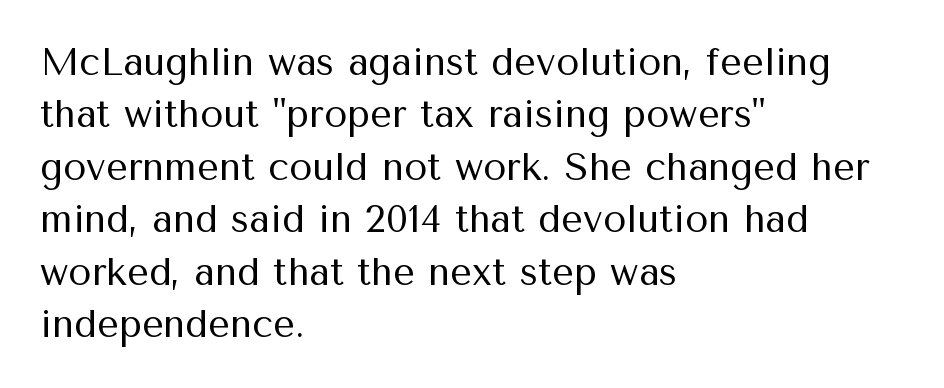
{"serif": "no", "italic": "no", "bold": "no", "weight": "regular", "width": "normal", "stroke_contrast": "medium", "x_height": "medium", "monospaced": "no", "underline": "no", "align": "left", "line_spacing": "normal", "line_spacing_ratio": 1.38, "letter_spacing": "normal", "letter_spacing_em": 0.0, "glyph_px": 38}
